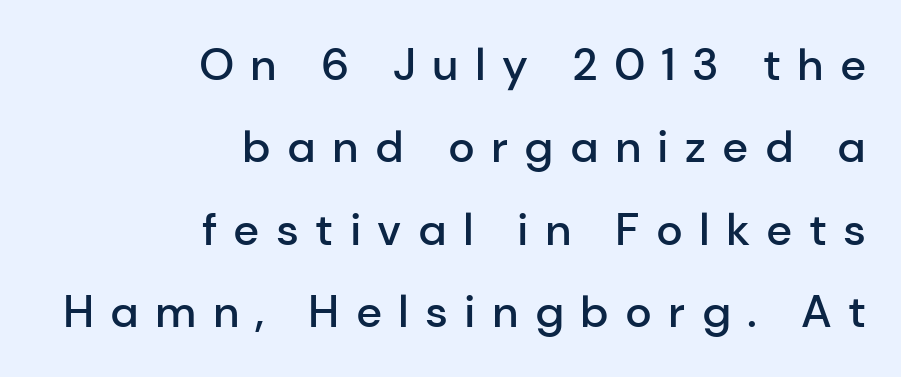
The image shows 45 px semibold sans-serif type, upright; set right-aligned, line spacing 1.83x, unusually wide letter spacing (+0.36 em), not underlined; low stroke contrast and a medium x-height.
